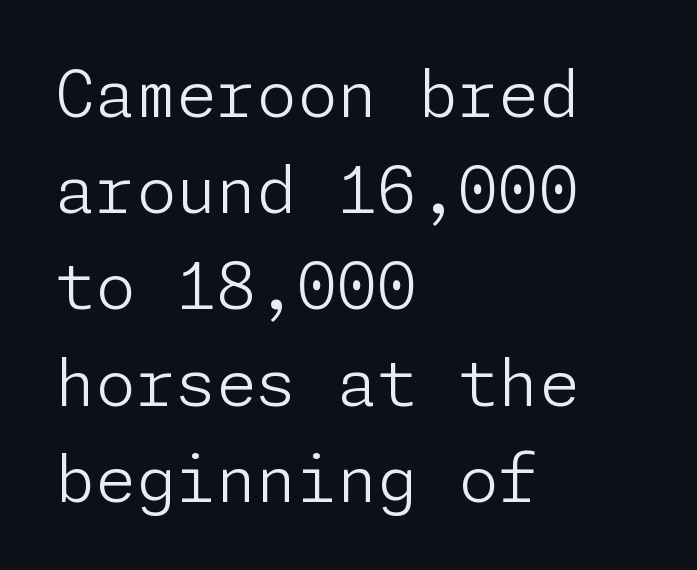
The letters stand upright; this is a roman face. The horizontal fit of the characters is conventional and even. Where is the straight margin? On the left. Serif or sans? Sans — the stroke terminals are bare. The vertical gap from one line to the next is medium. The typeface has the unassuming heft of standard copy or less.
